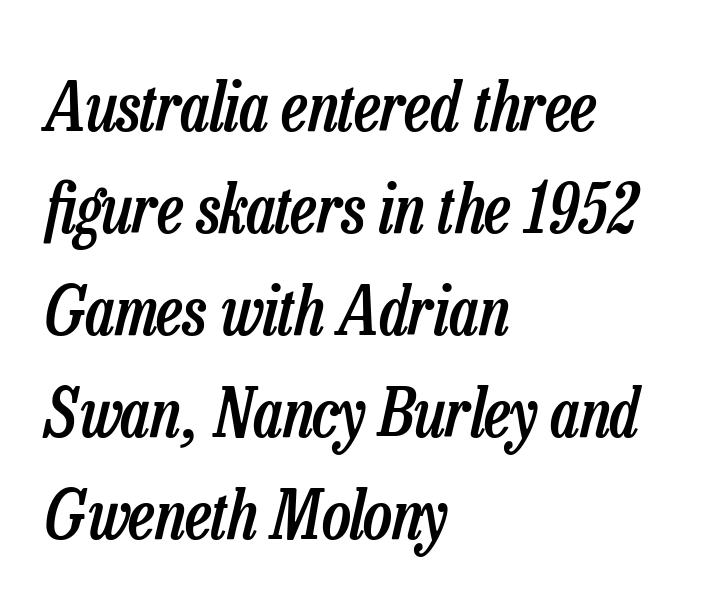
{"italic": "yes", "lean": "right", "slant_degrees": 13, "bold": "semi", "weight": "semibold", "width": "condensed", "stroke_contrast": "low", "x_height": "medium", "monospaced": "no", "underline": "no", "align": "left", "line_spacing": "normal", "line_spacing_ratio": 1.5, "letter_spacing": "normal", "letter_spacing_em": 0.0, "glyph_px": 68}
